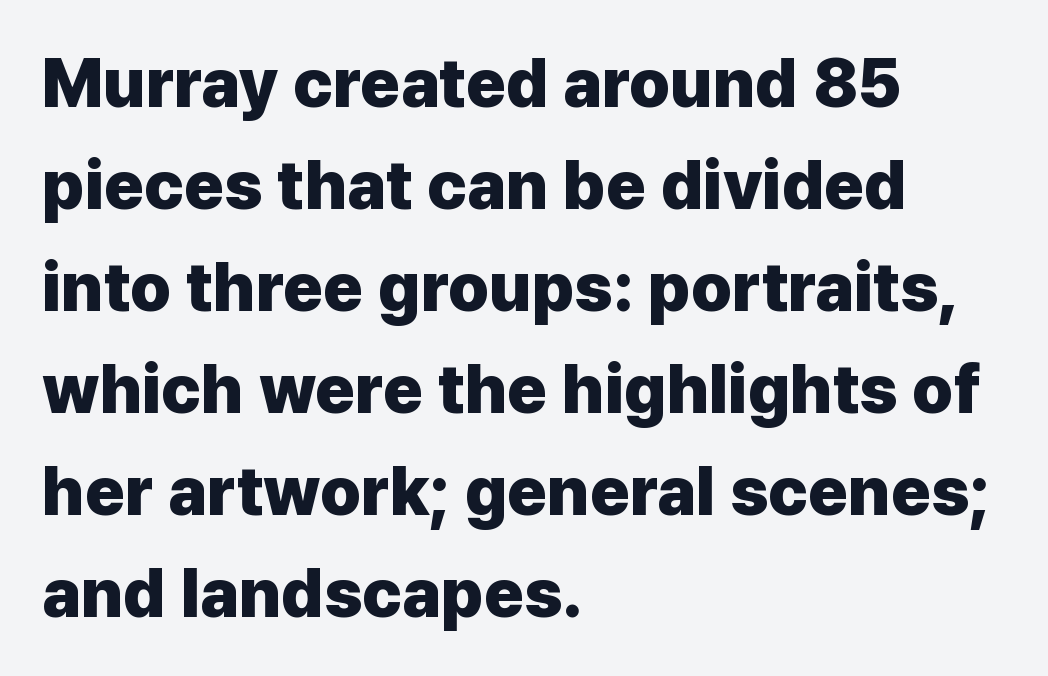
The image shows 68 px heavy sans-serif type, upright; set left-aligned, normal line spacing (1.5x), normal letter spacing, not underlined; low stroke contrast and a medium x-height.
